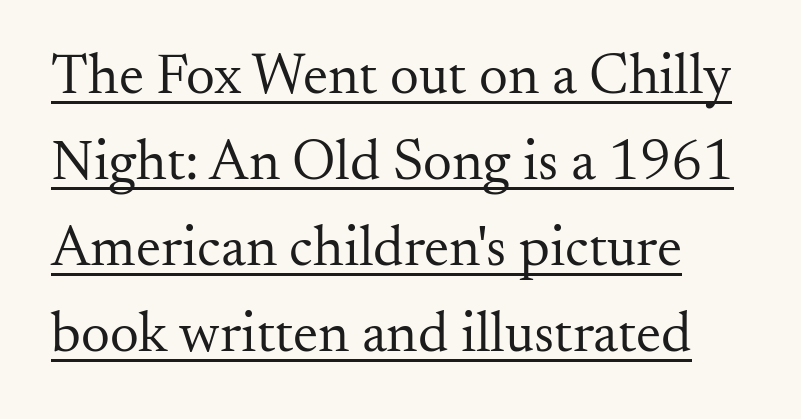
The image shows 57 px regular-weight serif type, upright; set normal line spacing (1.51x), normal letter spacing, underlined; medium stroke contrast and a small x-height.
